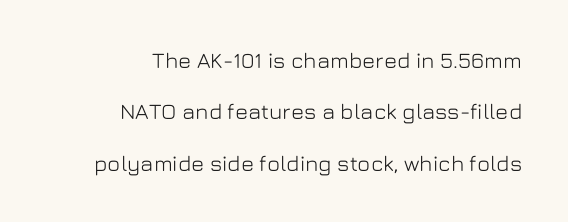
Line ends are locked; line starts wander. Check under the words: just untouched page. The passage shown has conventional tracking throughout. The letters stand straight up with perfectly vertical stems. Loosely led — the rows are spread out.
